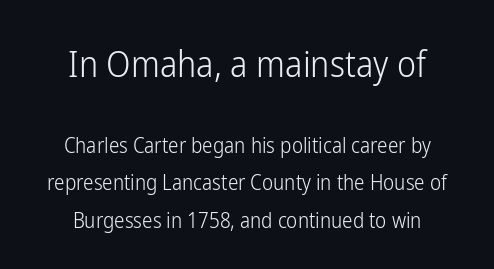
Q: Is the text bold? A: No.
Q: Is the text italic (slanted)? A: No, it is upright.
Q: Is the typeface a serif or a sans-serif typeface? A: Sans-serif.
Q: Is the text underlined? A: No.
Q: How is the paragraph aligned? A: Centered.
Q: Is the spacing between letters normal or unusually wide? A: Normal.
Q: Which block of text is set in a larger size, the first (top) or the second (bottom)? A: The first (top) one.
Q: Width (condensed, normal, or wide)? A: Condensed.
Q: Stroke contrast? A: Low.
Q: x-height? A: Medium.
Q: Monospaced? A: No.
